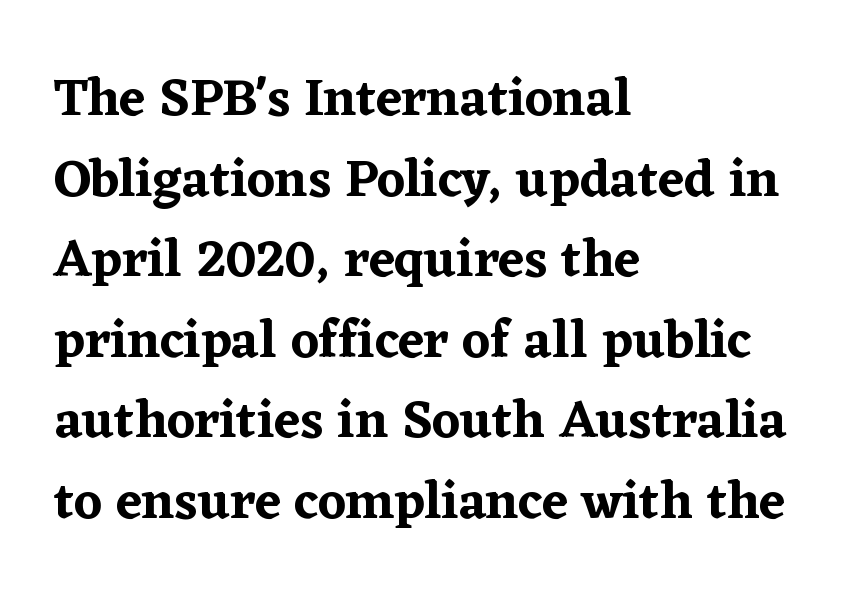
Q: Is the text italic (slanted)? A: No, it is upright.
Q: Is the typeface a serif or a sans-serif typeface? A: Serif.
Q: Is the text underlined? A: No.
Q: How is the paragraph aligned? A: Left-aligned.
Q: Is the spacing between letters normal or unusually wide? A: Normal.
Q: Is the spacing between lines tight, normal or loose? A: Normal.
Q: Width (condensed, normal, or wide)? A: Normal.
Q: Stroke contrast? A: Low.
Q: x-height? A: Medium.
Q: Monospaced? A: No.
